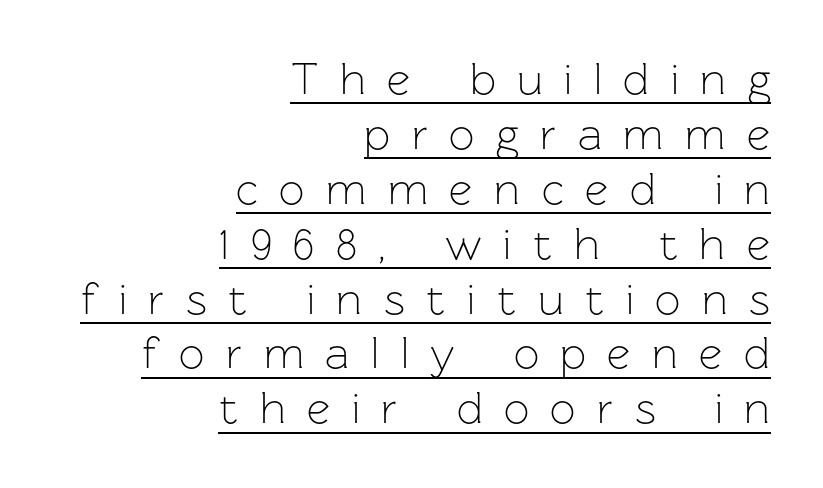
Nope, no serifs anywhere on these letters. Stroke mass is kept to a normal reading level or below. In designer terms, the underline attribute is active on this setting. Short and long lines alike share a common ending point at right. Looks like regular typesetting: each glyph gets only the width it needs. The type is letterspaced generously, with wide tracking.
